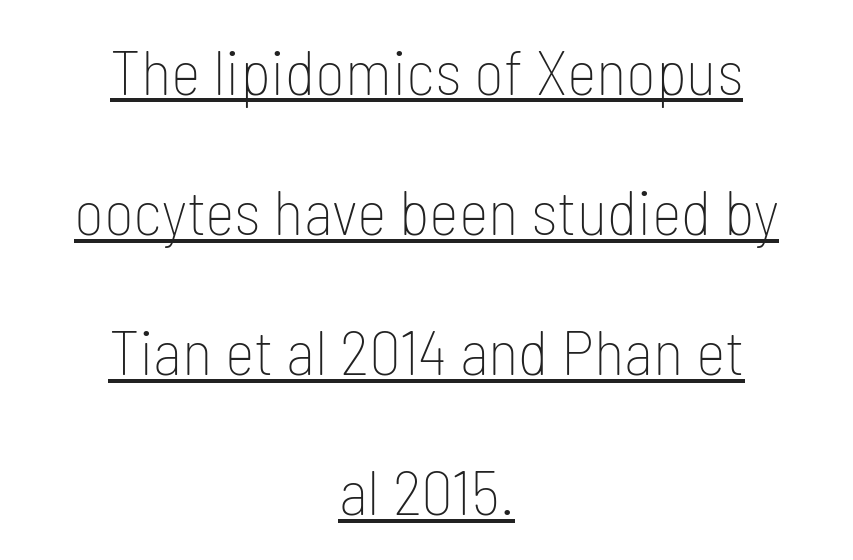
Letterform terminals end flat and unadorned throughout the passage. Students, observe: this is what heavily led, spacious text looks like. Looks like someone drew a line under every word here. Italic: no, the glyphs are upright roman. The type is set solid horizontally, with unmodified tracking. Nothing heavy about these letters — not bold at all.
